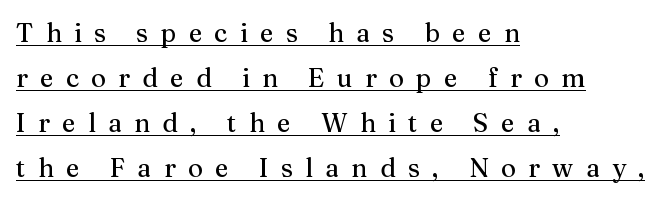
{"italic": "no", "underline": "yes", "align": "left", "line_spacing_ratio": 1.73, "letter_spacing": "wide", "letter_spacing_em": 0.47, "glyph_px": 26}
